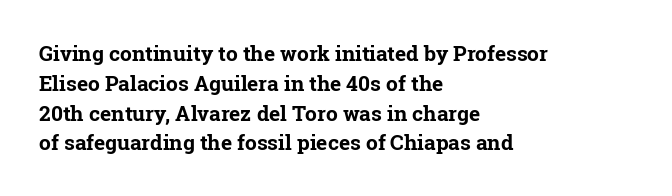
The image shows 21 px bold type, upright; set left-aligned, normal line spacing (1.42x), normal letter spacing, not underlined.
